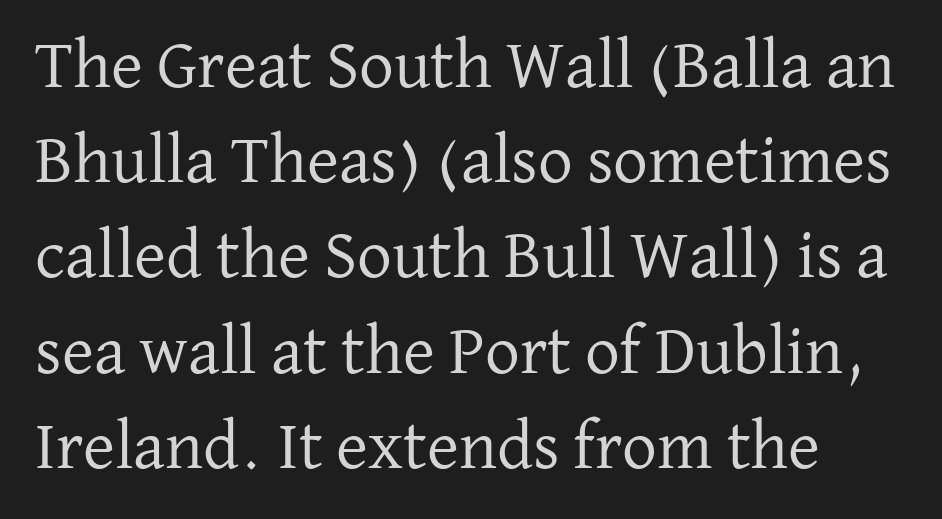
{"serif": "yes", "italic": "no", "bold": "no", "weight": "regular", "width": "normal", "stroke_contrast": "low", "x_height": "medium", "monospaced": "no", "underline": "no", "line_spacing": "normal", "line_spacing_ratio": 1.38, "letter_spacing": "normal", "letter_spacing_em": 0.0, "glyph_px": 69}
